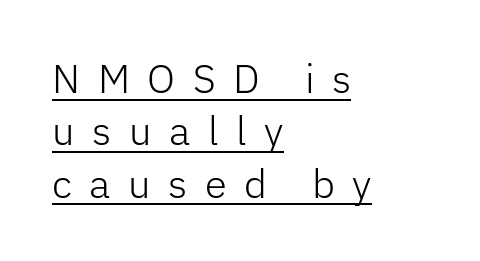
{"serif": "no", "italic": "no", "bold": "no", "weight": "light", "width": "normal", "stroke_contrast": "low", "x_height": "medium", "monospaced": "no", "underline": "yes", "align": "left", "line_spacing": "normal", "line_spacing_ratio": 1.31, "letter_spacing": "wide", "letter_spacing_em": 0.44, "glyph_px": 40}
